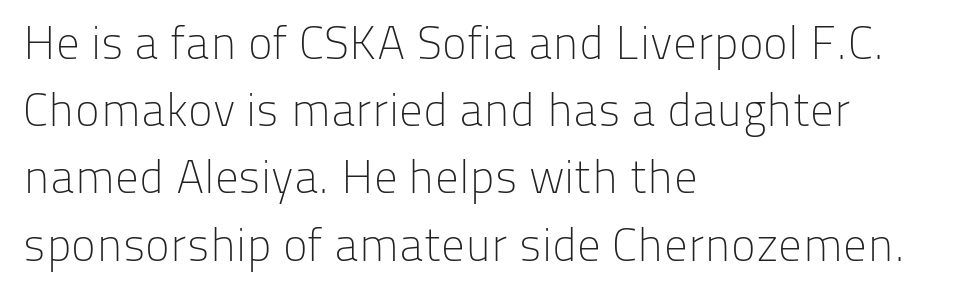
The image shows 47 px light sans-serif type, upright; set left-aligned, normal line spacing (1.43x), normal letter spacing, not underlined; low stroke contrast and a medium x-height.
